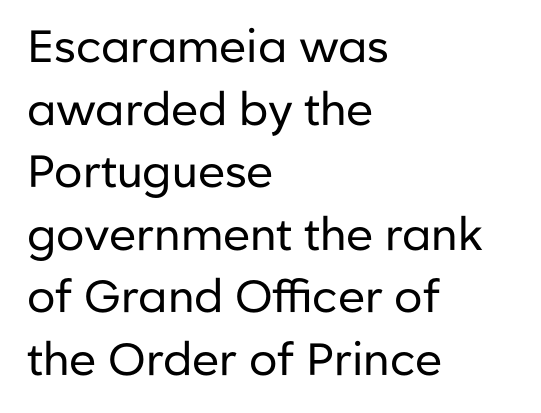
If you drew a line through each stem, it would be perfectly vertical. The tracking reads as untouched default to a designer's eye. Each stroke keeps to a modest, everyday thickness or less. The rendering uses natural spacing where letterforms have individual widths. The glyphs in this specimen are sans serif.
